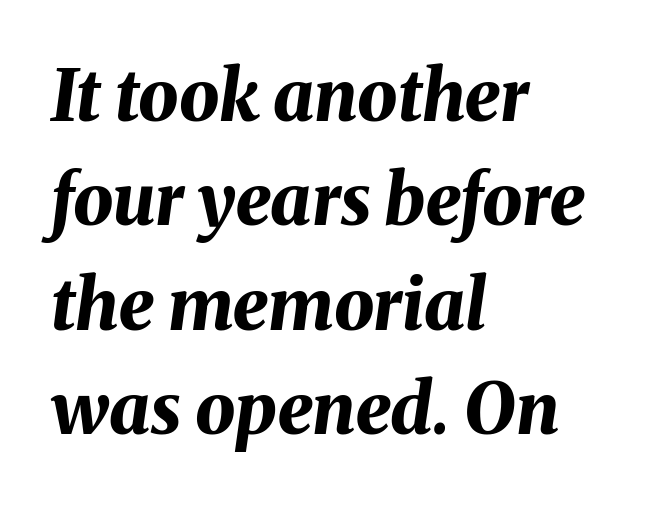
The setting favours the left margin, as ordinary paragraphs usually do. Style check: oblique. Each row of text sits above clean, open space. These lines are rendered in a variable-pitch font. Notice how thick the strokes are: this is what a full bold looks like. Baseline-to-baseline distance is the conventional proportion of letter height.
